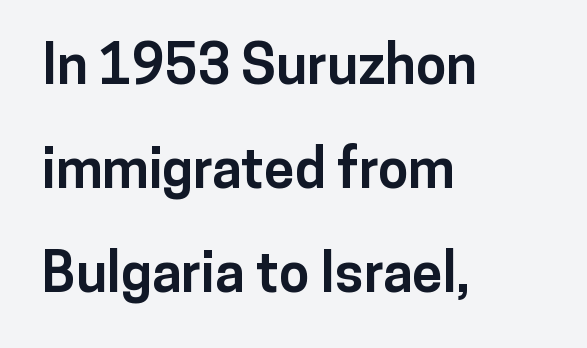
{"serif": "no", "italic": "no", "bold": "yes", "weight": "bold", "width": "normal", "stroke_contrast": "low", "x_height": "medium", "monospaced": "no", "underline": "no", "align": "left", "line_spacing_ratio": 1.89, "letter_spacing": "normal", "letter_spacing_em": 0.0, "glyph_px": 55}
